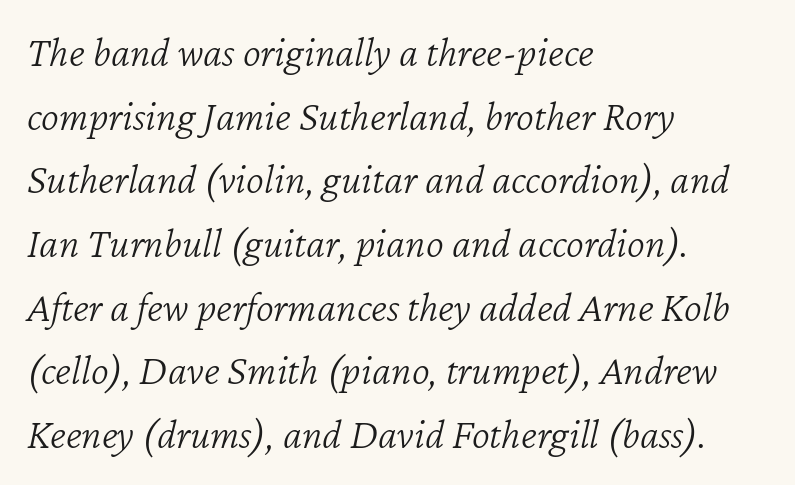
The image shows 43 px light type, italic (leaning right); set left-aligned, normal line spacing (1.48x), normal letter spacing, not underlined; low stroke contrast and a medium x-height.
